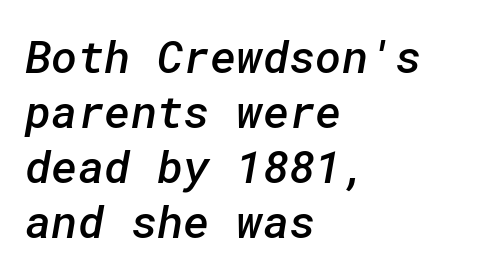
Q: Is the text bold? A: Semi-bold.
Q: Is the typeface a serif or a sans-serif typeface? A: Sans-serif.
Q: Is the text underlined? A: No.
Q: How is the paragraph aligned? A: Left-aligned.
Q: Is the spacing between letters normal or unusually wide? A: Normal.
Q: Width (condensed, normal, or wide)? A: Normal.
Q: Stroke contrast? A: Low.
Q: x-height? A: Medium.
